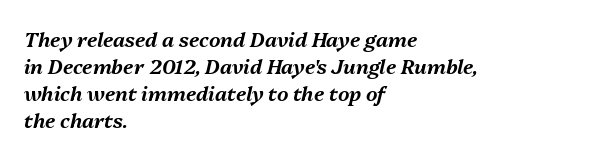
The image shows 20 px text type, italic (leaning right); set left-aligned, normal line spacing (1.35x), normal letter spacing, not underlined.
